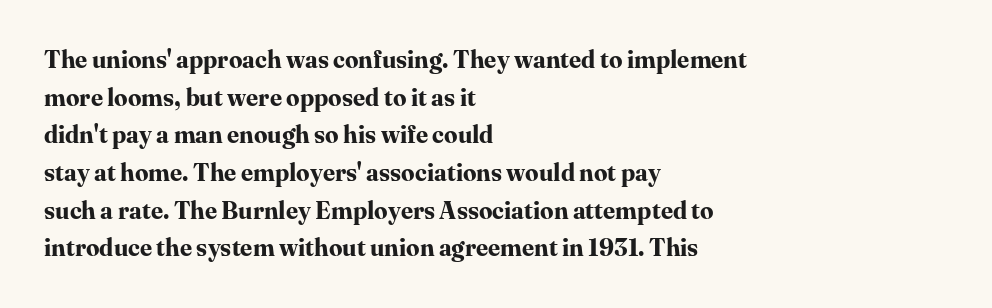
The image shows 24 px bold type, upright; set left-aligned, normal line spacing (1.57x), normal letter spacing, not underlined.
